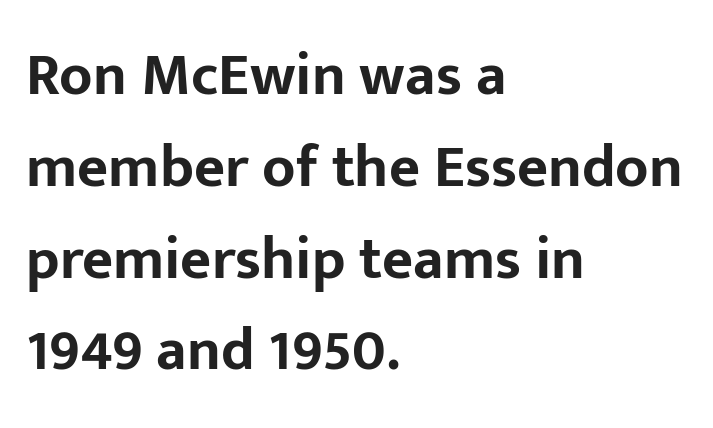
The image shows 60 px bold sans-serif type, upright; set left-aligned, normal line spacing (1.53x), normal letter spacing, not underlined; low stroke contrast and a medium x-height.
